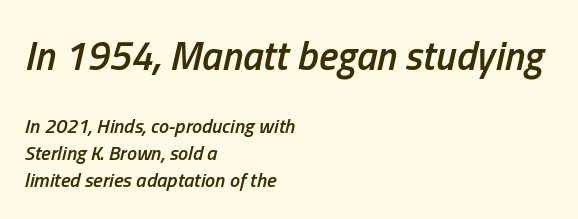
{"italic": "yes", "lean": "right", "slant_degrees": 13, "bold": "semi", "weight": "semibold", "width": "condensed", "stroke_contrast": "low", "x_height": "medium", "monospaced": "no", "underline": "no", "align": "left", "line_spacing": "normal", "line_spacing_ratio": 1.35, "letter_spacing": "normal", "letter_spacing_em": 0.0, "larger_block": "first", "size_ratio": 2.0, "glyph_px": 40}
